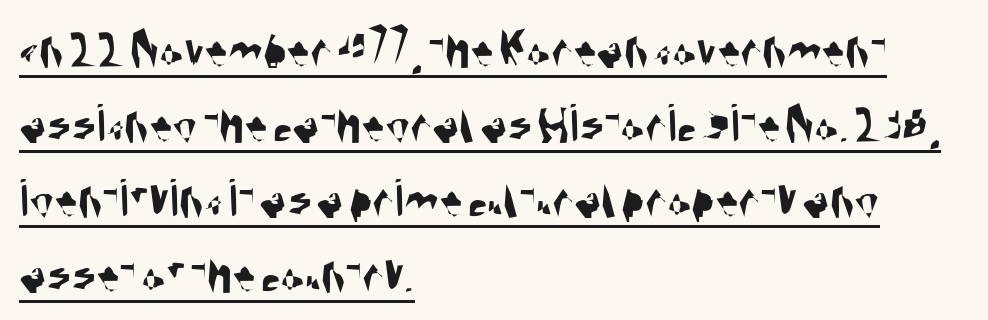
The image shows 56 px condensed sans-serif type; set left-aligned, normal line spacing (1.34x), normal letter spacing, underlined; medium stroke contrast and a large x-height.
